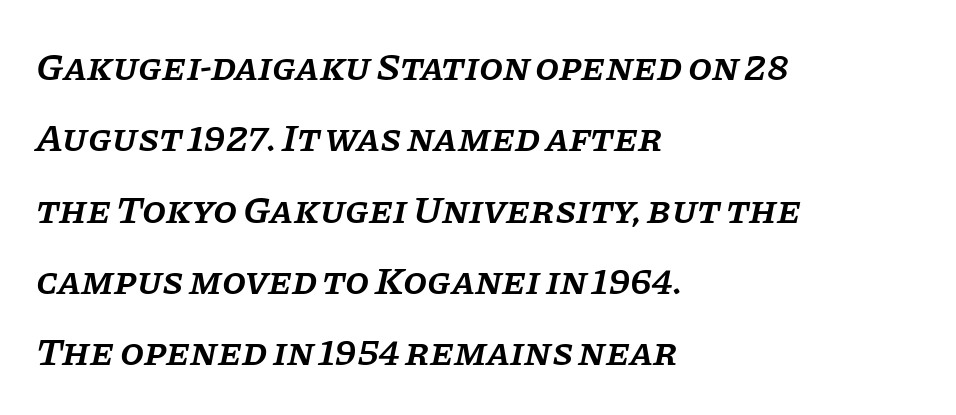
The image shows 39 px semibold serif type, italic (leaning right); set left-aligned, line spacing 1.83x, normal letter spacing, not underlined; low stroke contrast and a large x-height.
